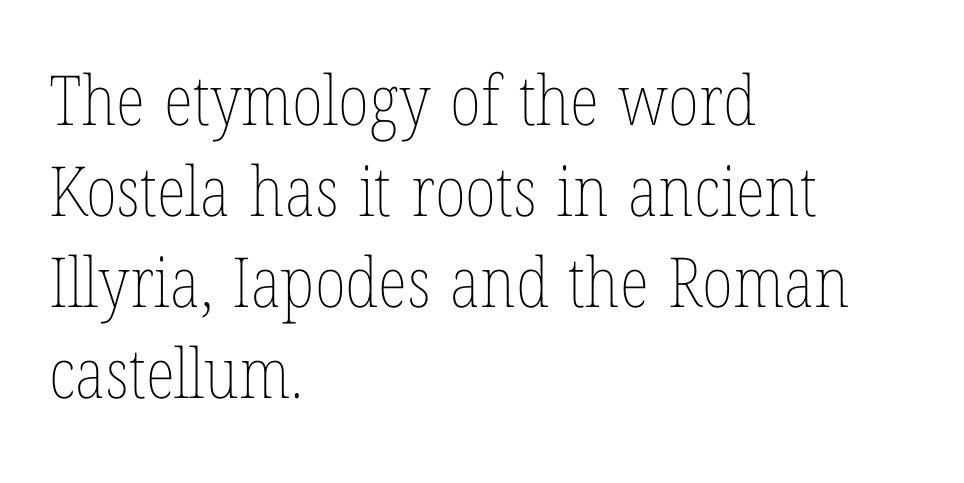
This is the regular roman posture of the typeface. The passage shown is not underscored anywhere. Which margin do the lines hug? The left one — the right edge is uneven. Successive baselines arrive at the customary interval.
